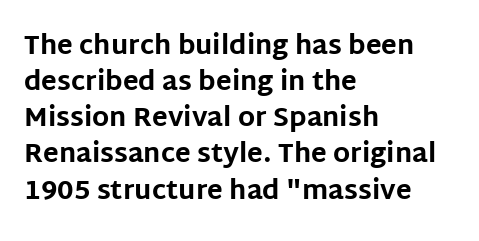
The image shows 26 px bold type, upright; set left-aligned, normal line spacing (1.39x), normal letter spacing, not underlined.
